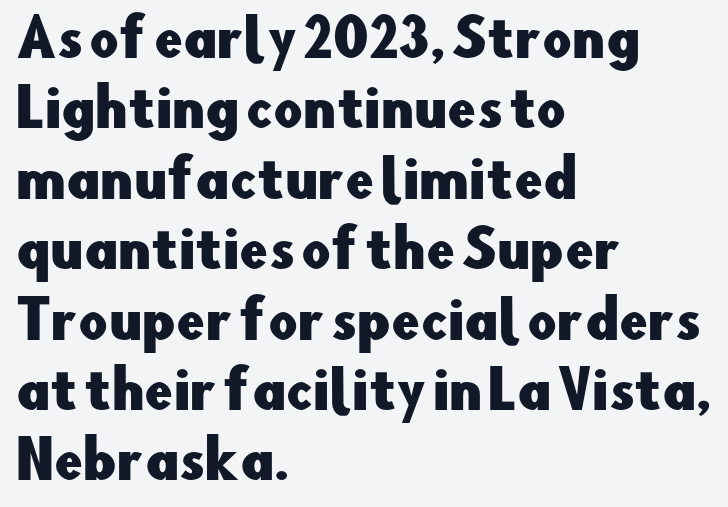
Q: Is the text italic (slanted)? A: No, it is upright.
Q: Is the typeface a serif or a sans-serif typeface? A: Sans-serif.
Q: Is the text underlined? A: No.
Q: How is the paragraph aligned? A: Left-aligned.
Q: Is the spacing between letters normal or unusually wide? A: Normal.
Q: Is the spacing between lines tight, normal or loose? A: Normal.
Q: Width (condensed, normal, or wide)? A: Normal.
Q: Stroke contrast? A: Low.
Q: x-height? A: Small.
Q: Monospaced? A: No.
